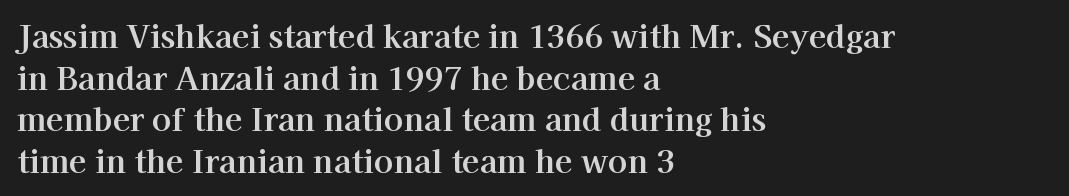
The image shows 32 px serif type, upright; set left-aligned, normal line spacing (1.3x), normal letter spacing, not underlined; high stroke contrast and a medium x-height.
